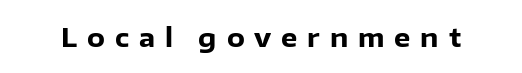
The image shows 26 px bold type, upright; set unusually wide letter spacing (+0.38 em), not underlined.
